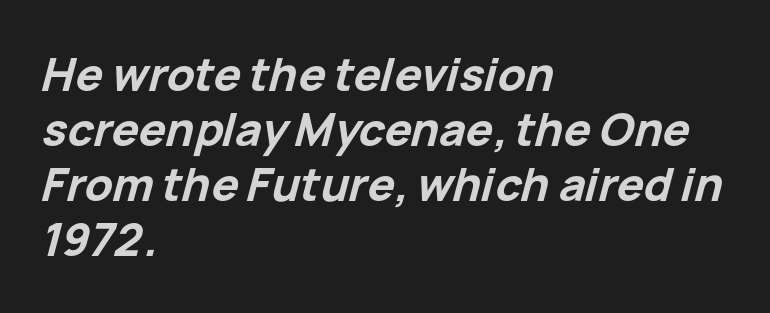
The image shows 45 px bold type, italic (leaning right); set left-aligned, line spacing 1.22x, normal letter spacing, not underlined; low stroke contrast and a medium x-height.
